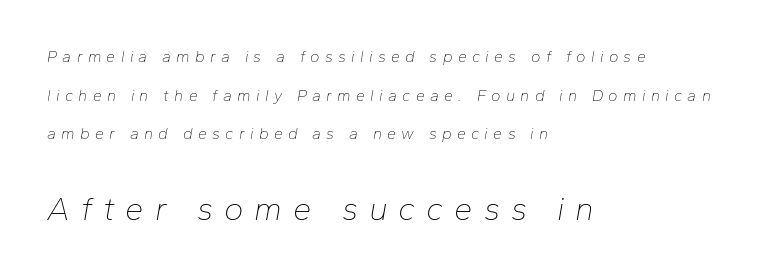
The image shows 33 px thin type, italic (leaning right); set left-aligned, loose line spacing (2.41x), unusually wide letter spacing (+0.33 em), not underlined; the second (bottom) block is 2.06x larger; low stroke contrast and a medium x-height.
